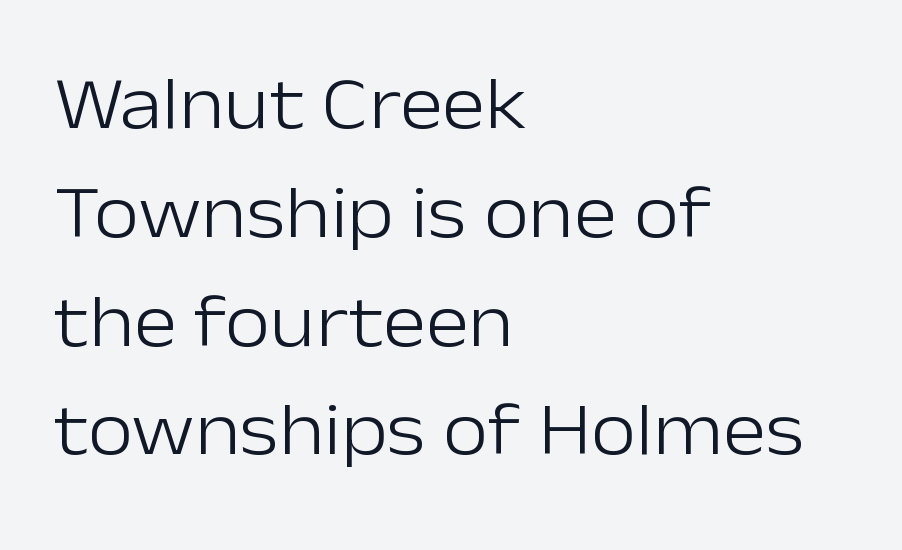
The image shows 74 px light sans-serif type, upright; set left-aligned, normal line spacing (1.47x), normal letter spacing, not underlined; low stroke contrast and a medium x-height.
